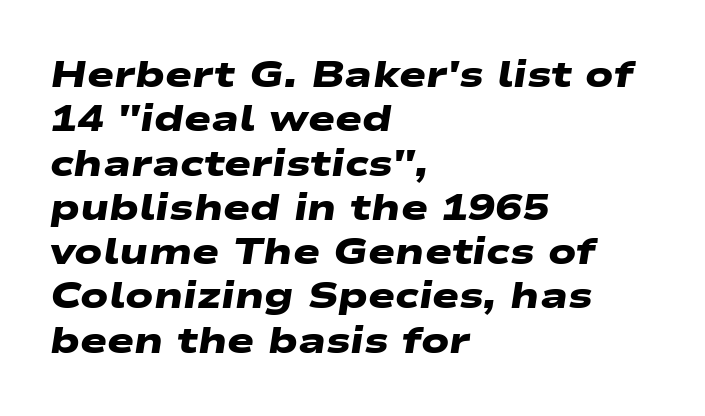
The image shows 36 px heavy, wide sans-serif type; set left-aligned, line spacing 1.23x, normal letter spacing, not underlined; low stroke contrast and a medium x-height.
